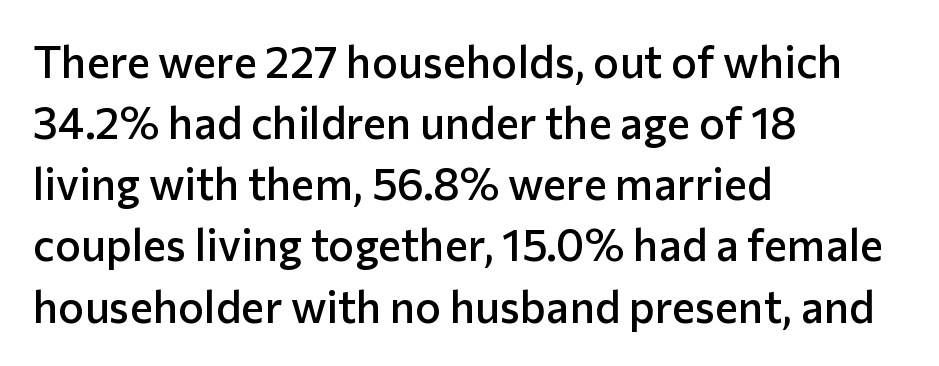
The image shows 44 px semibold sans-serif type, upright; set left-aligned, normal line spacing (1.39x), normal letter spacing, not underlined; low stroke contrast and a medium x-height.
